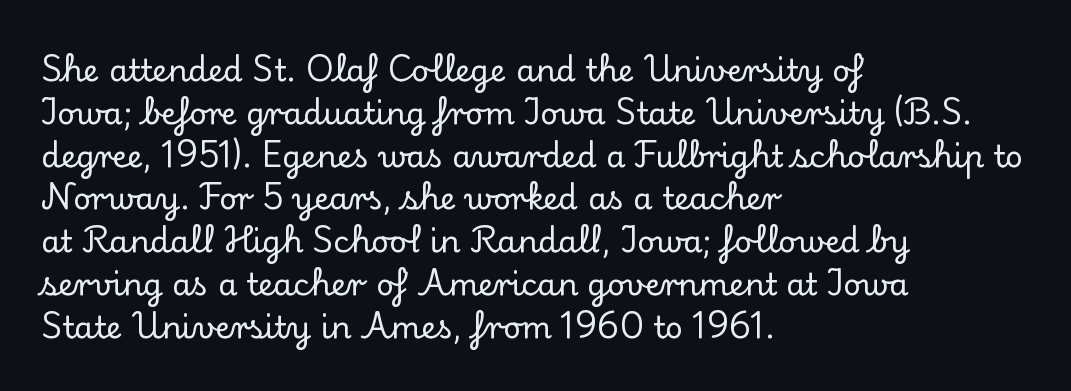
Designer's note — italics off, roman on. The passage shown has conventional tracking throughout. These lines are rendered in a variable-pitch font. The compositor pushed each line to the left boundary. Honestly, there is no underline to notice here at all.
